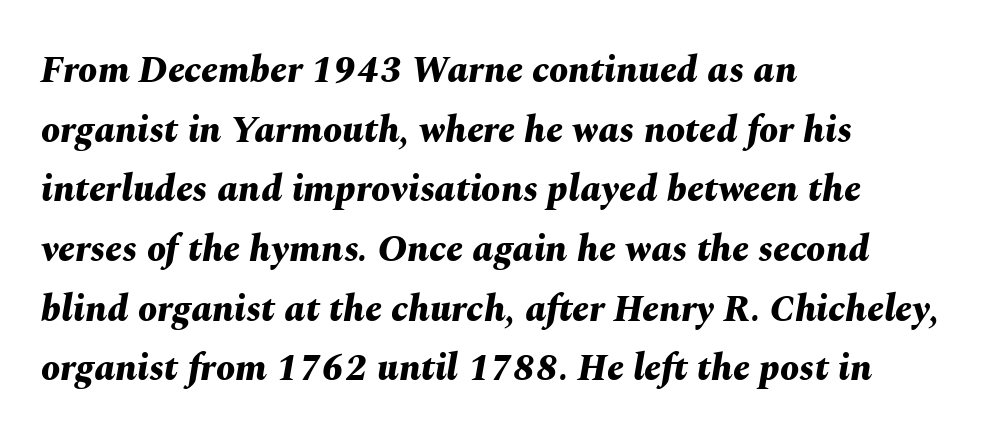
The image shows 38 px bold type, italic (leaning right); set left-aligned, normal line spacing (1.57x), normal letter spacing, not underlined; medium stroke contrast and a medium x-height.
